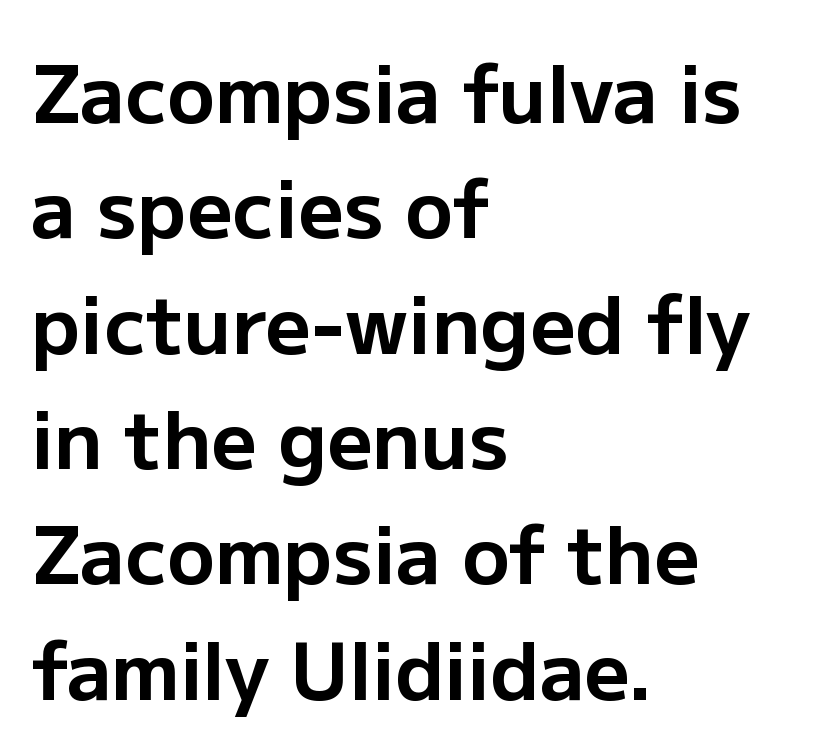
{"serif": "no", "italic": "no", "bold": "yes", "weight": "bold", "width": "normal", "stroke_contrast": "low", "x_height": "medium", "monospaced": "no", "underline": "no", "align": "left", "line_spacing": "normal", "line_spacing_ratio": 1.46, "letter_spacing": "normal", "letter_spacing_em": 0.0, "glyph_px": 79}
